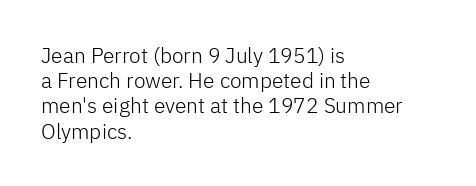
Q: Is the text bold? A: No.
Q: Is the text italic (slanted)? A: No, it is upright.
Q: Is the text underlined? A: No.
Q: How is the paragraph aligned? A: Left-aligned.
Q: Is the spacing between letters normal or unusually wide? A: Normal.
